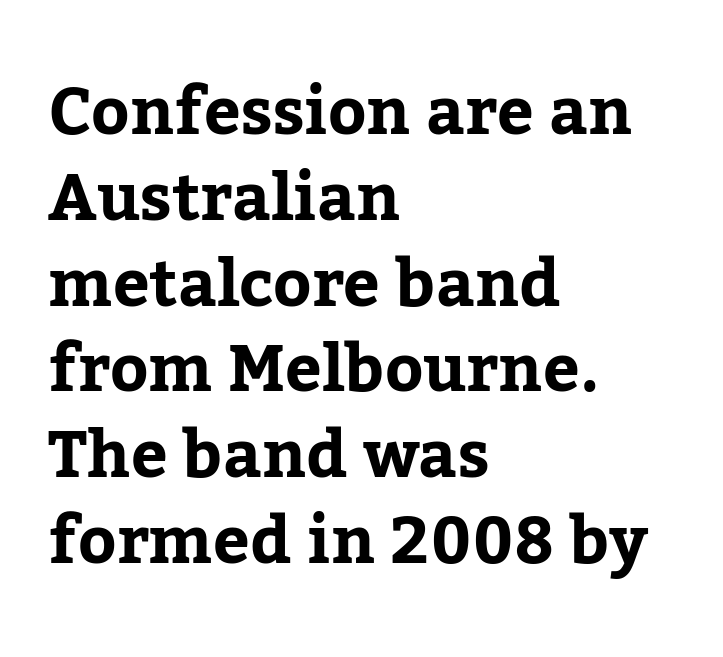
Q: Is the text italic (slanted)? A: No, it is upright.
Q: Is the typeface a serif or a sans-serif typeface? A: Serif.
Q: Is the text underlined? A: No.
Q: How is the paragraph aligned? A: Left-aligned.
Q: Is the spacing between letters normal or unusually wide? A: Normal.
Q: Is the spacing between lines tight, normal or loose? A: Normal.
Q: Width (condensed, normal, or wide)? A: Normal.
Q: Stroke contrast? A: Low.
Q: x-height? A: Medium.
Q: Monospaced? A: No.
